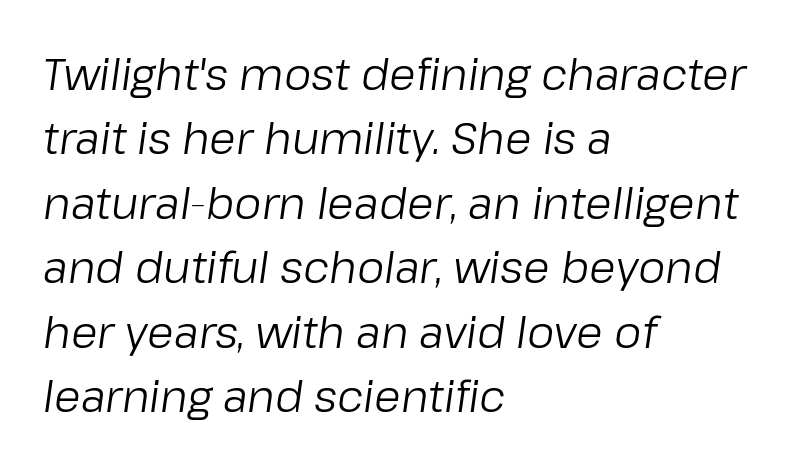
Leading: standard. These lines are rendered in a variable-pitch font. Unbolded letterforms with no extra heft. The lettering tilts uniformly, giving the passage an italic look. Unmarked baselines from the first word to the last. The lines in this sample share a left origin and differ only in where they stop.
